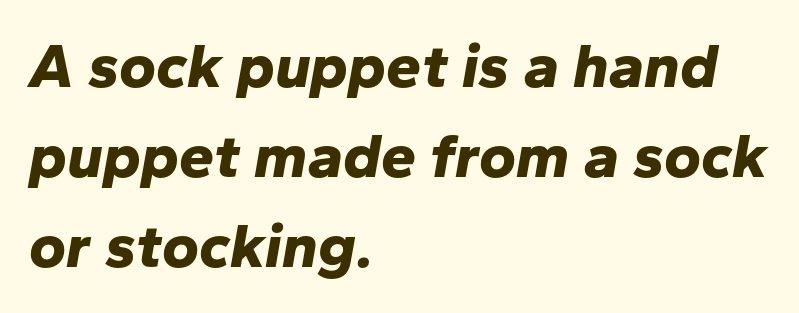
{"italic": "yes", "lean": "right", "slant_degrees": 10, "bold": "yes", "weight": "bold", "width": "normal", "stroke_contrast": "low", "x_height": "medium", "monospaced": "no", "underline": "no", "align": "left", "line_spacing": "normal", "line_spacing_ratio": 1.43, "letter_spacing": "normal", "letter_spacing_em": 0.0, "glyph_px": 63}
